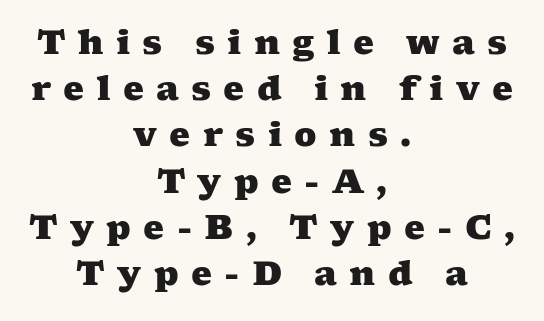
{"serif": "yes", "bold": "yes", "weight": "heavy", "width": "wide", "stroke_contrast": "medium", "x_height": "medium", "monospaced": "no", "underline": "no", "align": "center", "line_spacing": "normal", "line_spacing_ratio": 1.4, "letter_spacing": "wide", "letter_spacing_em": 0.37, "glyph_px": 33}
